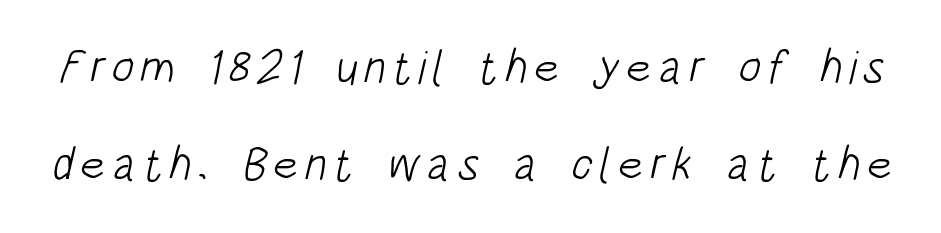
Q: Is the text bold? A: No.
Q: Is the typeface a serif or a sans-serif typeface? A: Sans-serif.
Q: Is the text underlined? A: No.
Q: Is the spacing between lines tight, normal or loose? A: Loose.
Q: Width (condensed, normal, or wide)? A: Condensed.
Q: Stroke contrast? A: Low.
Q: x-height? A: Large.
Q: Monospaced? A: No.
